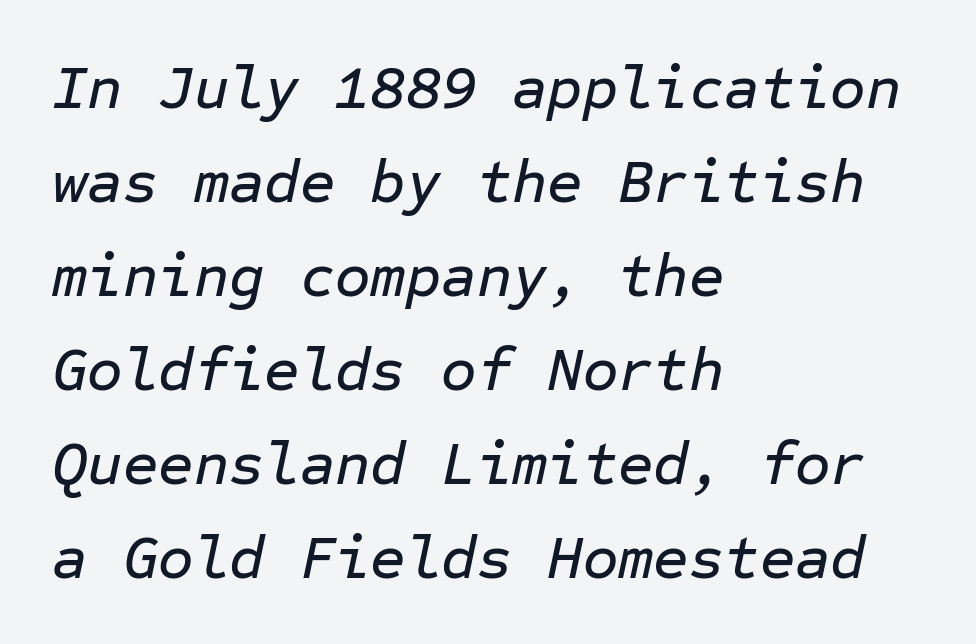
The passage shown stacks its lines at a standard gap. The ragged edge is on the right, which tells us the setting is flush left. Glance below the letters and you will spot only blank space. This sample uses an oblique cut, with every glyph tilted off the vertical.
